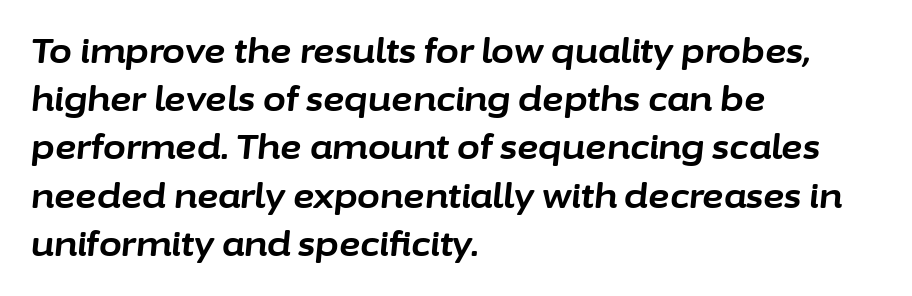
{"italic": "yes", "lean": "right", "slant_degrees": 6, "bold": "yes", "weight": "bold", "width": "normal", "stroke_contrast": "low", "x_height": "medium", "monospaced": "no", "underline": "no", "align": "left", "line_spacing": "normal", "line_spacing_ratio": 1.46, "letter_spacing": "normal", "letter_spacing_em": 0.0, "glyph_px": 33}
